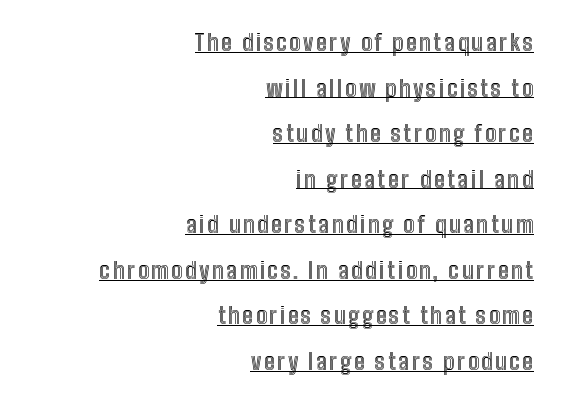
{"italic": "no", "underline": "yes", "align": "right", "line_spacing": "loose", "line_spacing_ratio": 1.98, "glyph_px": 23}
